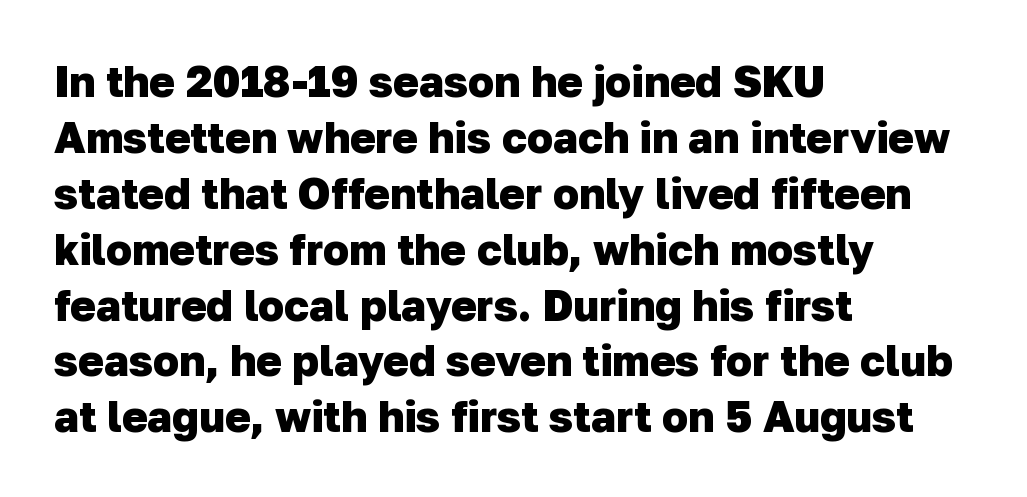
Q: Is the text bold? A: Yes.
Q: Is the typeface a serif or a sans-serif typeface? A: Sans-serif.
Q: Is the text underlined? A: No.
Q: How is the paragraph aligned? A: Left-aligned.
Q: Is the spacing between letters normal or unusually wide? A: Normal.
Q: Is the spacing between lines tight, normal or loose? A: Normal.
Q: Width (condensed, normal, or wide)? A: Normal.
Q: Stroke contrast? A: Low.
Q: x-height? A: Medium.
Q: Monospaced? A: No.
